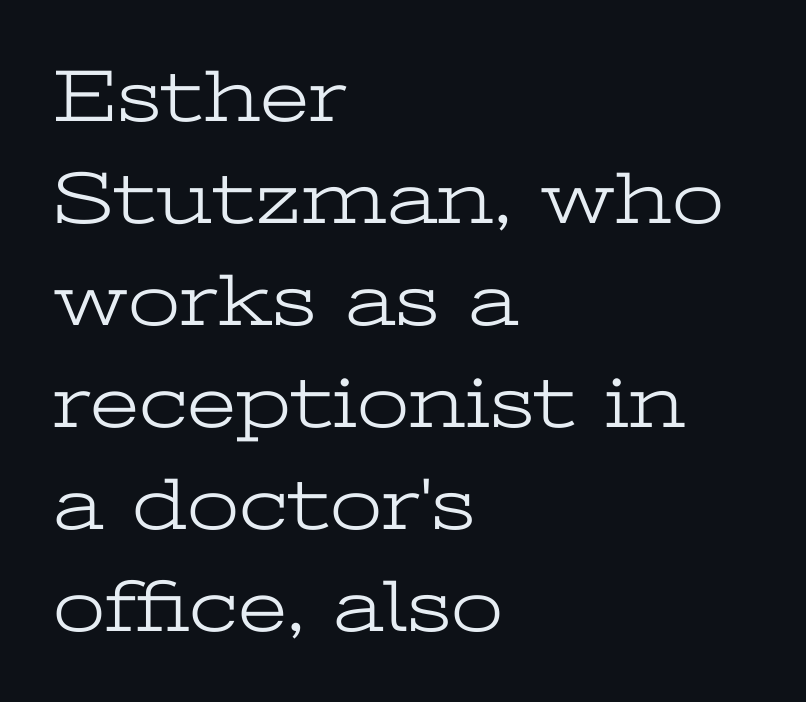
Q: Is the text bold? A: No.
Q: Is the text italic (slanted)? A: No, it is upright.
Q: Is the typeface a serif or a sans-serif typeface? A: Serif.
Q: Is the text underlined? A: No.
Q: How is the paragraph aligned? A: Left-aligned.
Q: Is the spacing between letters normal or unusually wide? A: Normal.
Q: Is the spacing between lines tight, normal or loose? A: Normal.
Q: Width (condensed, normal, or wide)? A: Wide.
Q: Stroke contrast? A: Low.
Q: x-height? A: Medium.
Q: Monospaced? A: No.
